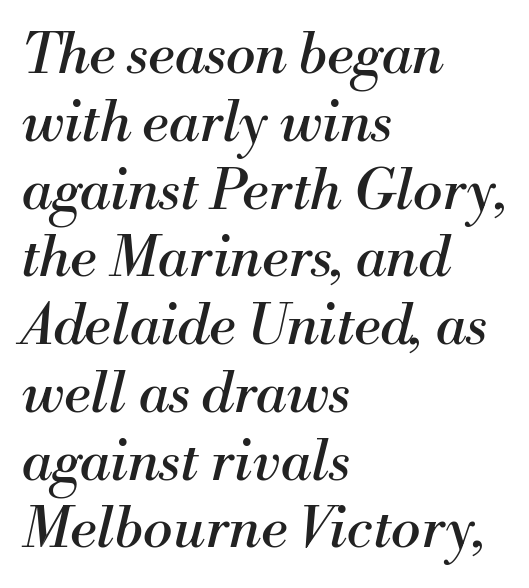
The image shows 56 px regular-weight serif type, italic (leaning right); set left-aligned, line spacing 1.21x, normal letter spacing, not underlined; medium stroke contrast and a small x-height.
